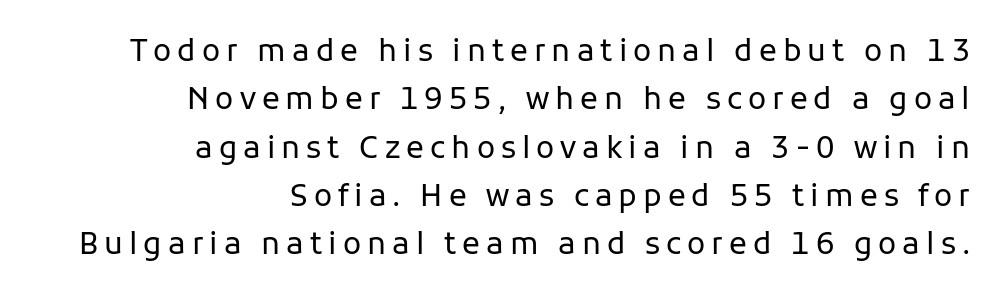
The specimen omits any rule beneath the text block's lines. Is the type heavy? It reads as light-to-regular instead. The font family rendered here belongs to the sans-serif group. The passage is arranged like a letterhead date or caption credit — flush right. The rendering inserts visible extra space after every character. Leading matches the norm, producing a regular column.
